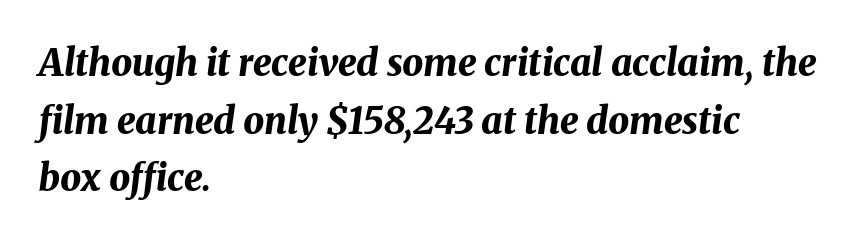
Unmarked baselines from the first word to the last. Weight check: bold — yes, fully. This sample is left-justified, so line endings fall wherever the words run out. The lines sit at an ordinary, default distance from one another. Posture: slanted.
